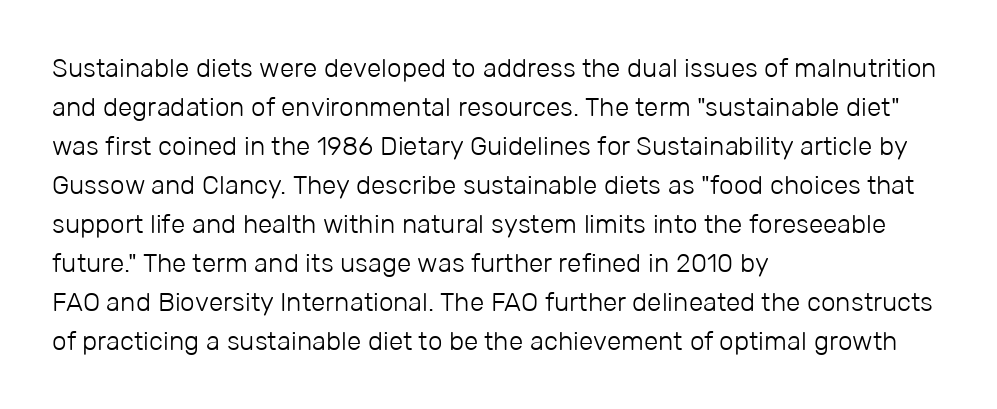
Each new line begins a customary step beneath the previous one. Students, note that the glyphs here touch the page at normal intervals. Letters rest on an invisible, unmarked baseline. Posture: upright roman.
